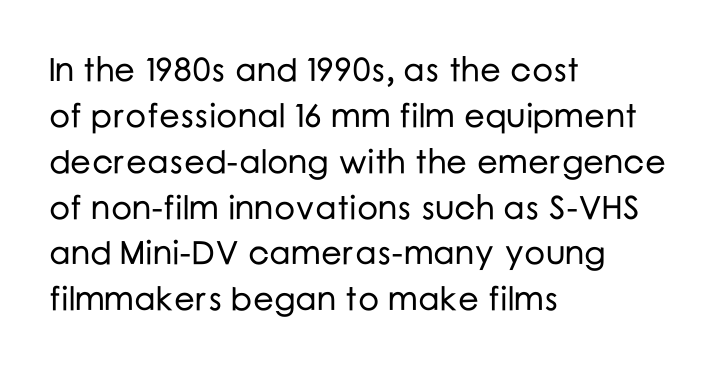
{"serif": "no", "italic": "no", "width": "normal", "stroke_contrast": "low", "x_height": "medium", "monospaced": "no", "underline": "no", "align": "left", "line_spacing": "normal", "line_spacing_ratio": 1.39, "letter_spacing": "normal", "letter_spacing_em": 0.0, "glyph_px": 33}
